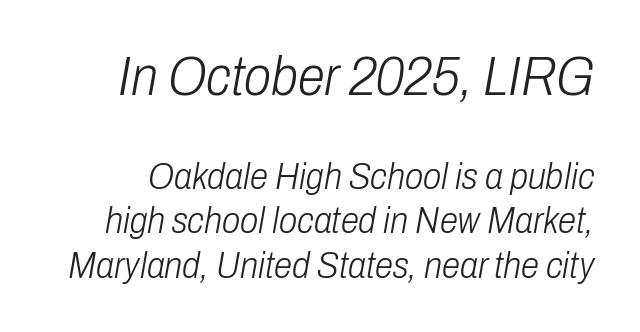
Q: Is the text bold? A: No.
Q: Is the text italic (slanted)? A: Yes, it leans right by about 10 degrees.
Q: Is the text underlined? A: No.
Q: Is the spacing between letters normal or unusually wide? A: Normal.
Q: Which block of text is set in a larger size, the first (top) or the second (bottom)? A: The first (top) one.
Q: Width (condensed, normal, or wide)? A: Condensed.
Q: Stroke contrast? A: Low.
Q: x-height? A: Medium.
Q: Monospaced? A: No.
